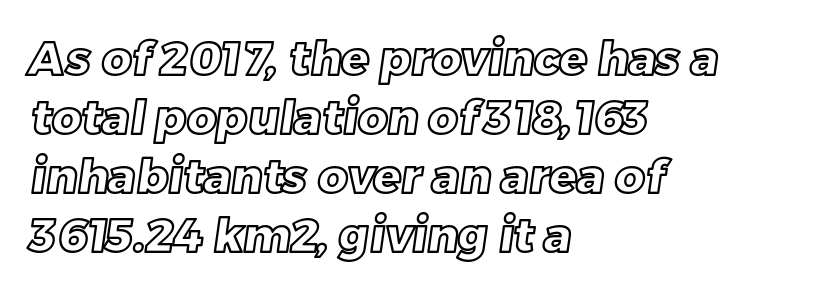
Q: Is the text underlined? A: No.
Q: How is the paragraph aligned? A: Left-aligned.
Q: Is the spacing between letters normal or unusually wide? A: Normal.
Q: Is the spacing between lines tight, normal or loose? A: Normal.
Q: Width (condensed, normal, or wide)? A: Normal.
Q: x-height? A: Large.
Q: Monospaced? A: No.
